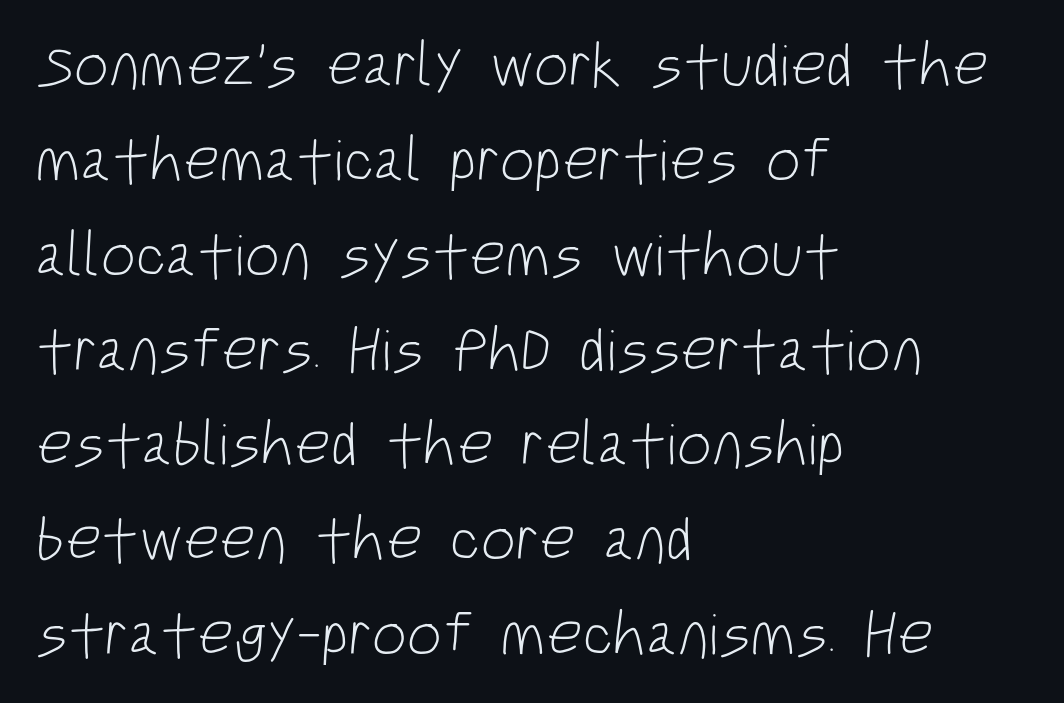
The glyphs in this specimen are sans serif. Here the designer chose a conventional face with non-uniform glyph widths. Every row of glyphs begins at an identical x-position on the left. No word sits above an underline.
